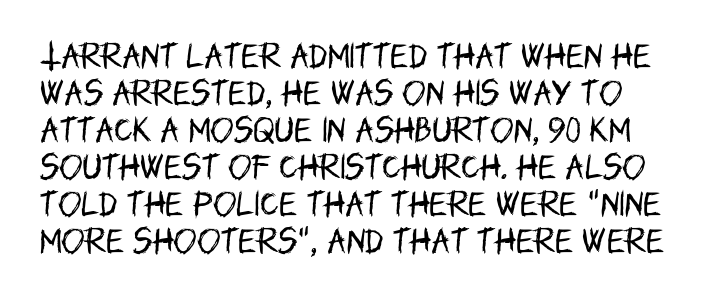
{"serif": "no", "italic": "no", "bold": "no", "weight": "regular", "width": "condensed", "stroke_contrast": "low", "x_height": "large", "monospaced": "no", "underline": "no", "line_spacing": "normal", "line_spacing_ratio": 1.32, "letter_spacing": "normal", "letter_spacing_em": 0.0, "glyph_px": 28}
